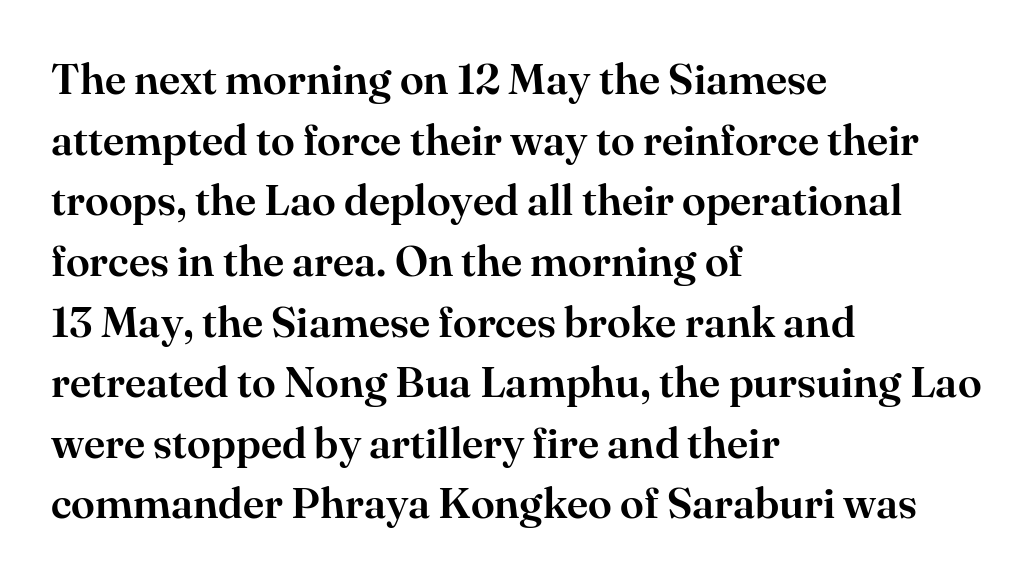
The image shows 43 px serif type, upright; set left-aligned, normal line spacing (1.41x), normal letter spacing, not underlined; high stroke contrast and a small x-height.
